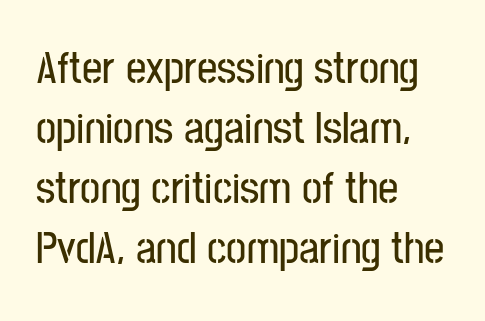
{"serif": "no", "italic": "no", "width": "condensed", "stroke_contrast": "low", "x_height": "medium", "monospaced": "no", "underline": "no", "align": "left", "line_spacing": "normal", "line_spacing_ratio": 1.33, "letter_spacing": "normal", "letter_spacing_em": 0.0, "glyph_px": 45}
